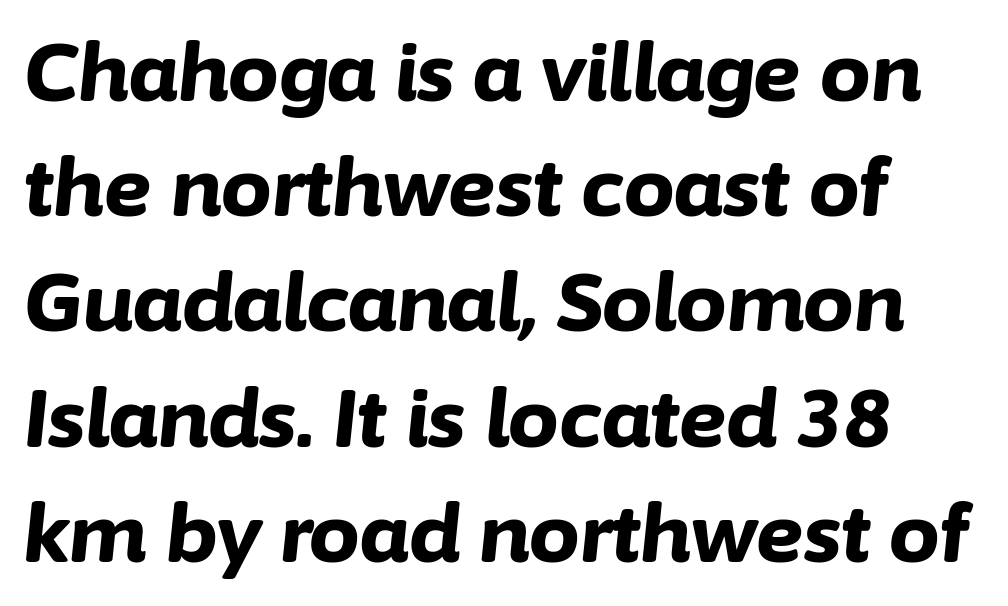
Q: Is the text bold? A: Yes.
Q: Is the text italic (slanted)? A: Yes, it leans right by about 6 degrees.
Q: Is the text underlined? A: No.
Q: How is the paragraph aligned? A: Left-aligned.
Q: Is the spacing between letters normal or unusually wide? A: Normal.
Q: Is the spacing between lines tight, normal or loose? A: Normal.
Q: Width (condensed, normal, or wide)? A: Normal.
Q: Stroke contrast? A: Low.
Q: x-height? A: Medium.
Q: Monospaced? A: No.
